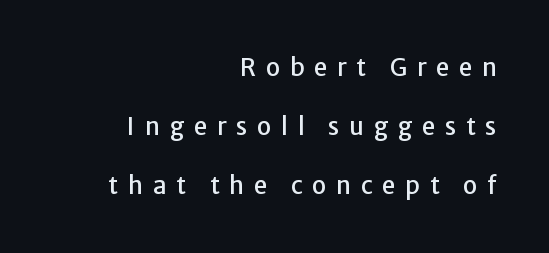
{"italic": "no", "underline": "no", "align": "right", "line_spacing": "loose", "line_spacing_ratio": 2.45, "letter_spacing": "wide", "letter_spacing_em": 0.4, "glyph_px": 24}
